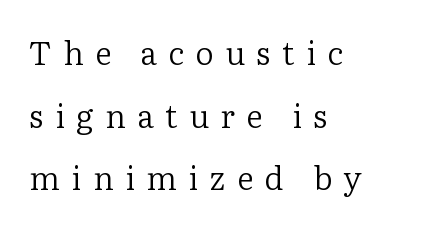
Q: Is the text bold? A: No.
Q: Is the text italic (slanted)? A: No, it is upright.
Q: Is the typeface a serif or a sans-serif typeface? A: Serif.
Q: Is the text underlined? A: No.
Q: How is the paragraph aligned? A: Left-aligned.
Q: Is the spacing between letters normal or unusually wide? A: Unusually wide.
Q: Is the spacing between lines tight, normal or loose? A: Loose.
Q: Width (condensed, normal, or wide)? A: Normal.
Q: Stroke contrast? A: Low.
Q: x-height? A: Medium.
Q: Monospaced? A: No.
